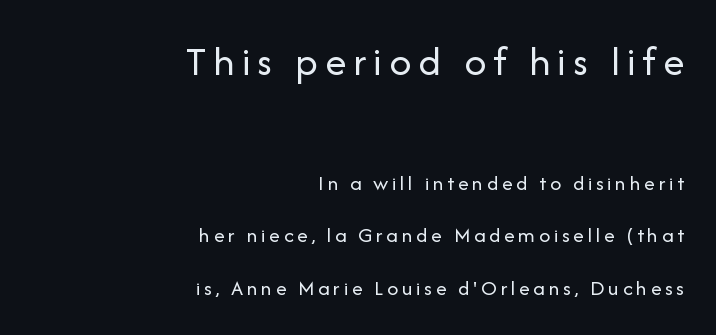
Q: Is the text bold? A: No.
Q: Is the text italic (slanted)? A: No, it is upright.
Q: Is the typeface a serif or a sans-serif typeface? A: Sans-serif.
Q: Is the text underlined? A: No.
Q: How is the paragraph aligned? A: Right-aligned.
Q: Is the spacing between lines tight, normal or loose? A: Loose.
Q: Which block of text is set in a larger size, the first (top) or the second (bottom)? A: The first (top) one.
Q: Width (condensed, normal, or wide)? A: Normal.
Q: Stroke contrast? A: Low.
Q: x-height? A: Medium.
Q: Monospaced? A: No.
